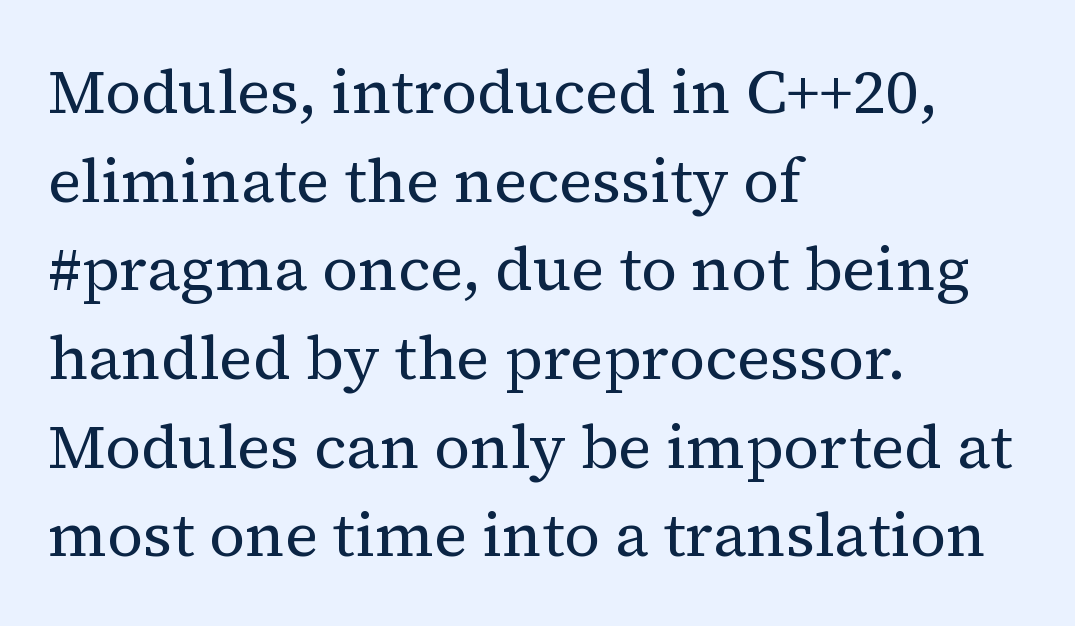
The image shows 62 px regular-weight serif type, upright; set left-aligned, normal line spacing (1.43x), normal letter spacing, not underlined; medium stroke contrast and a medium x-height.
